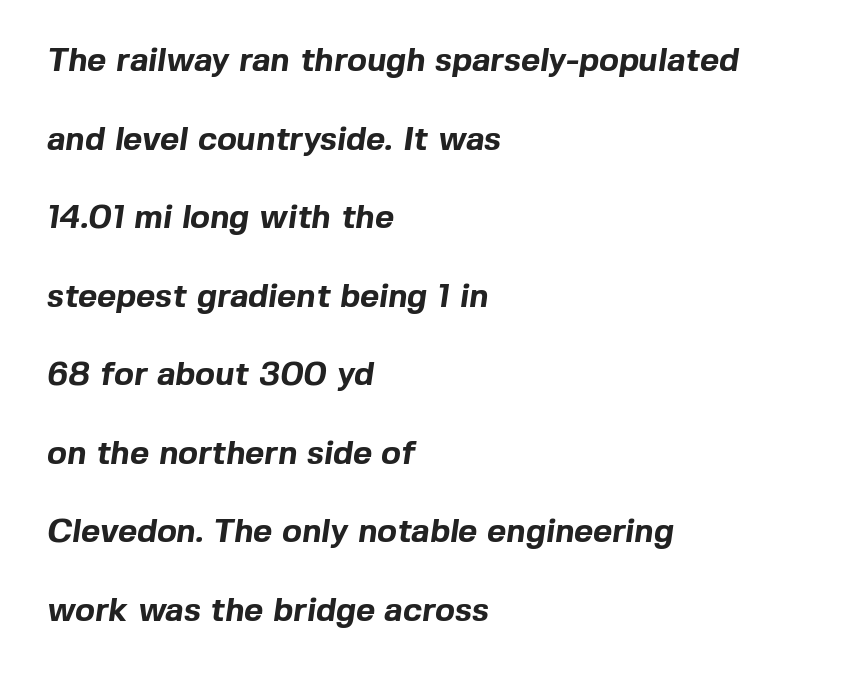
Caption: multi-line text, flush left, ragged right. What weight is shown? A full bold with thick strokes. Vertical spacing — loose. Does the type have serifs? No, each stem ends abruptly. Inter-character spacing is left at the font's built-in metrics. Nobody drew a line under any word here.
